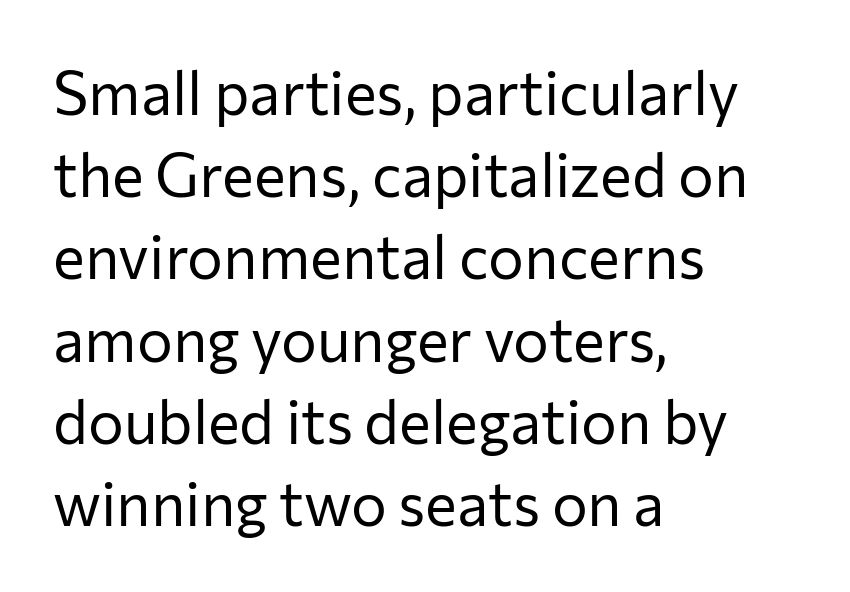
Line beginnings align vertically; line endings do not. I'd call this a sans setting — the letters go barefoot. Caption: face not bold, strokes unweighted. Character widths vary here, with narrow letters taking less room than wide ones.
